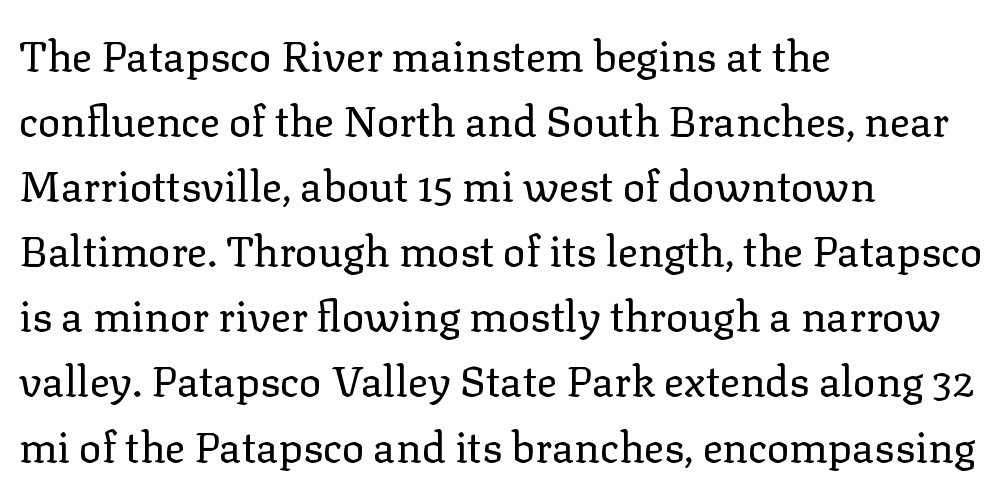
Is there any slant? The stems are plumb. Short and long lines alike share a common starting point at left. A typesetter would call this zero additional tracking. The text was rendered using a seriffed face with decorative stroke endings. Any mark beneath the type? The region is blank. A typesetter would call this proportional, since set widths differ per character.
